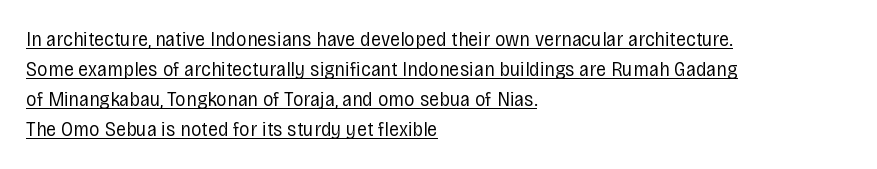
The image shows 21 px text type, upright; set left-aligned, normal line spacing (1.43x), normal letter spacing, underlined.
